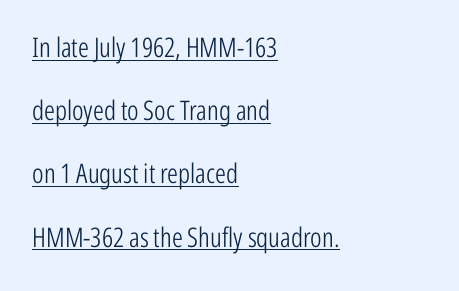
Q: Is the text bold? A: No.
Q: Is the text italic (slanted)? A: No, it is upright.
Q: Is the text underlined? A: Yes.
Q: How is the paragraph aligned? A: Left-aligned.
Q: Is the spacing between letters normal or unusually wide? A: Normal.
Q: Is the spacing between lines tight, normal or loose? A: Loose.
